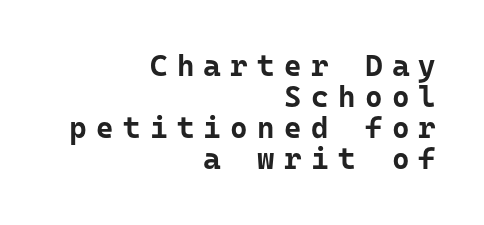
{"serif": "no", "italic": "no", "bold": "yes", "weight": "bold", "width": "normal", "stroke_contrast": "low", "x_height": "medium", "underline": "no", "align": "right", "line_spacing": "tight", "line_spacing_ratio": 1.03, "letter_spacing": "wide", "letter_spacing_em": 0.31, "glyph_px": 30}
